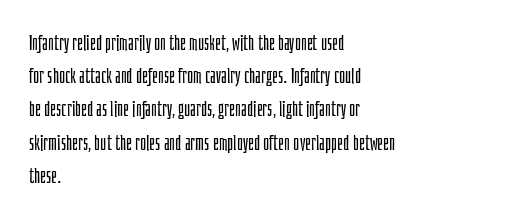
The face looks like a standard text weight, possibly lighter. Short and long lines alike share a common starting point at left. Vertically, the passage feels balanced, rows spaced as you'd expect. A bare baseline throughout the passage. Here the glyphs are tracked normally, forming tight word shapes.
